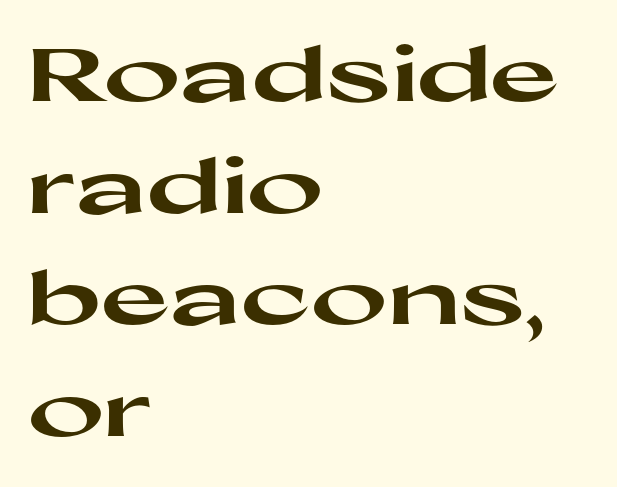
Q: Is the text bold? A: Yes.
Q: Is the text italic (slanted)? A: No, it is upright.
Q: Is the typeface a serif or a sans-serif typeface? A: Sans-serif.
Q: Is the text underlined? A: No.
Q: How is the paragraph aligned? A: Left-aligned.
Q: Is the spacing between letters normal or unusually wide? A: Normal.
Q: Is the spacing between lines tight, normal or loose? A: Normal.
Q: Width (condensed, normal, or wide)? A: Wide.
Q: Stroke contrast? A: High.
Q: x-height? A: Medium.
Q: Monospaced? A: No.
